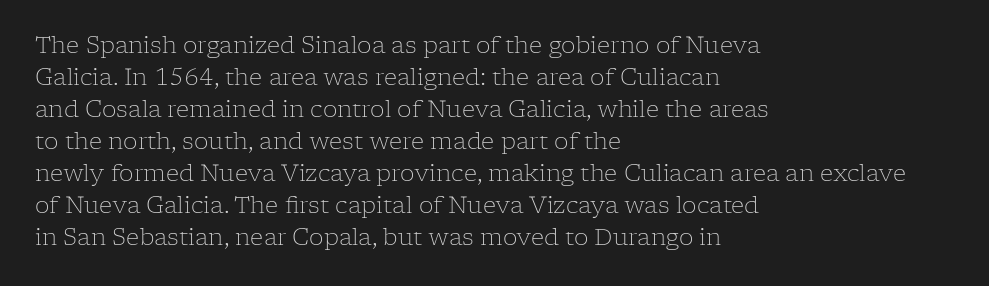
Caption: standard tracking, unaltered. Does the leading feel generous? No, just average. The lines are quadded left. Check the space under the baseline: it is left empty.
